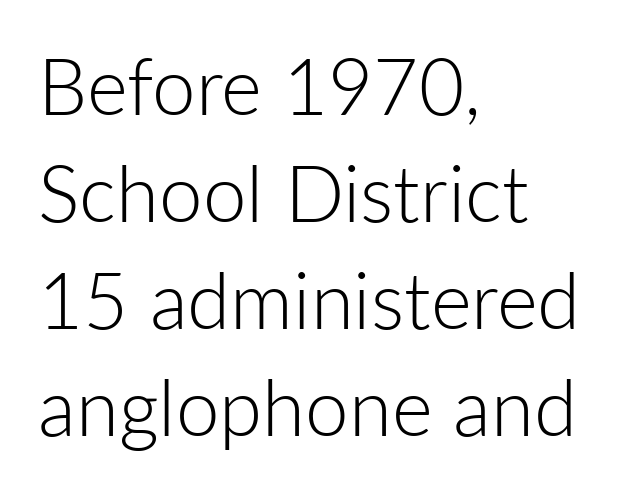
{"serif": "no", "italic": "no", "bold": "no", "weight": "light", "width": "normal", "stroke_contrast": "low", "x_height": "medium", "monospaced": "no", "underline": "no", "align": "left", "line_spacing": "normal", "line_spacing_ratio": 1.37, "letter_spacing": "normal", "letter_spacing_em": 0.0, "glyph_px": 78}
